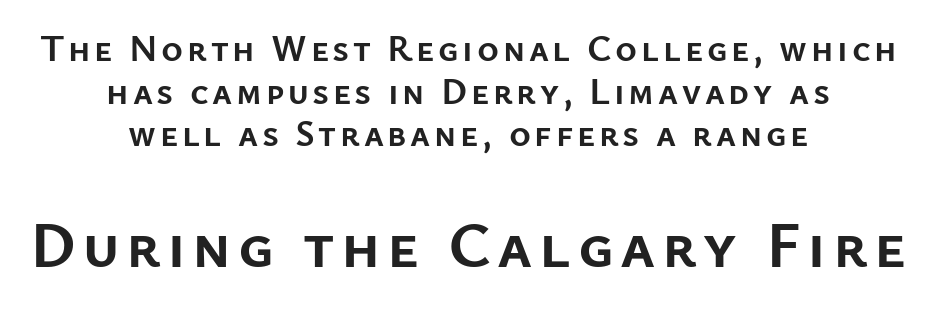
Q: Is the text bold? A: Yes.
Q: Is the text italic (slanted)? A: No, it is upright.
Q: Is the typeface a serif or a sans-serif typeface? A: Sans-serif.
Q: Is the text underlined? A: No.
Q: How is the paragraph aligned? A: Centered.
Q: Is the spacing between lines tight, normal or loose? A: Tight.
Q: Which block of text is set in a larger size, the first (top) or the second (bottom)? A: The second (bottom) one.
Q: Width (condensed, normal, or wide)? A: Normal.
Q: Stroke contrast? A: Low.
Q: x-height? A: Medium.
Q: Monospaced? A: No.
